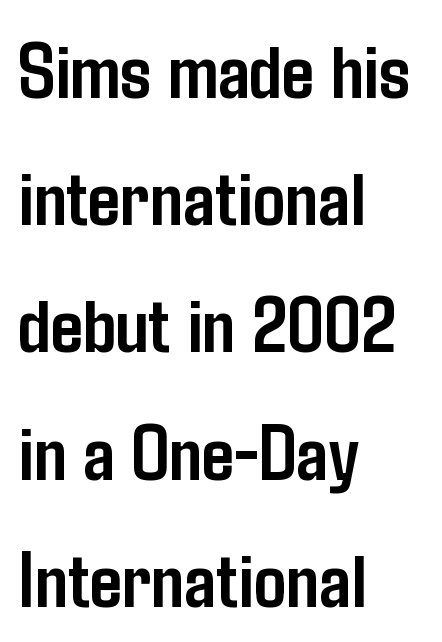
Q: Is the text bold? A: Yes.
Q: Is the text italic (slanted)? A: No, it is upright.
Q: Is the typeface a serif or a sans-serif typeface? A: Sans-serif.
Q: Is the text underlined? A: No.
Q: How is the paragraph aligned? A: Left-aligned.
Q: Is the spacing between letters normal or unusually wide? A: Normal.
Q: Is the spacing between lines tight, normal or loose? A: Normal.
Q: Width (condensed, normal, or wide)? A: Condensed.
Q: Stroke contrast? A: Low.
Q: x-height? A: Medium.
Q: Monospaced? A: No.
